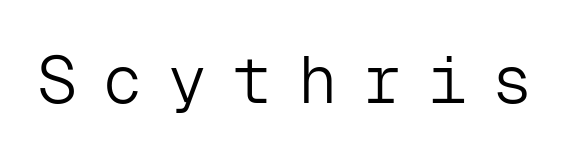
{"serif": "no", "italic": "no", "bold": "no", "weight": "light", "width": "normal", "stroke_contrast": "low", "x_height": "medium", "monospaced": "yes", "underline": "no", "letter_spacing": "wide", "letter_spacing_em": 0.37, "glyph_px": 67}
